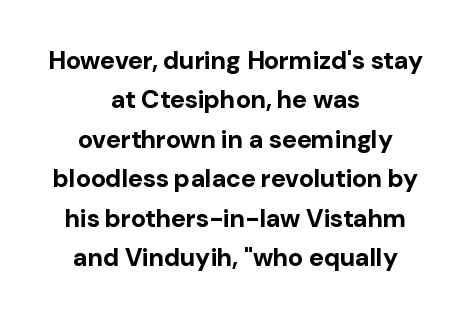
{"italic": "no", "bold": "yes", "underline": "no", "align": "center", "line_spacing": "normal", "line_spacing_ratio": 1.58, "letter_spacing": "normal", "letter_spacing_em": 0.0, "glyph_px": 25}
